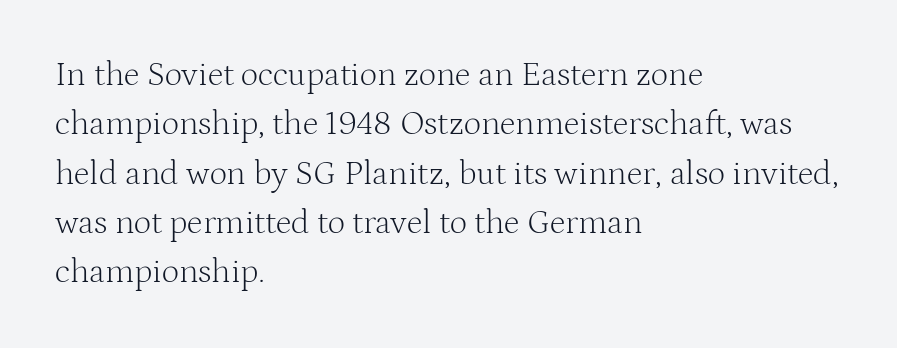
Each line starts at the same left margin while the right side varies. The lines sit at an ordinary, default distance from one another. The font family rendered here belongs to the serif group. These glyphs show unthickened strokes, regular width or finer. Think of a printed novel: that variable character pitch is what you see here. Honestly, the letter spacing is just normal — you wouldn't notice it.
